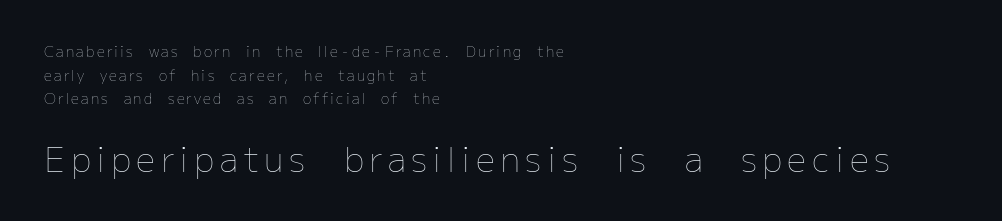
{"italic": "no", "bold": "no", "weight": "thin", "width": "normal", "stroke_contrast": "low", "x_height": "medium", "monospaced": "no", "underline": "no", "align": "left", "line_spacing": "normal", "line_spacing_ratio": 1.68, "larger_block": "second", "size_ratio": 2.43, "glyph_px": 34}
